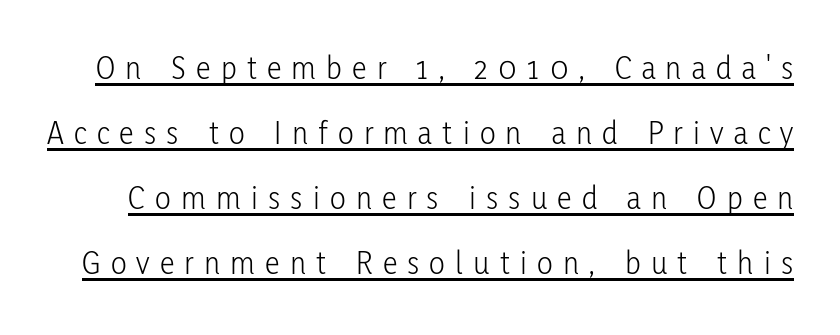
{"serif": "no", "italic": "no", "bold": "no", "weight": "light", "width": "condensed", "stroke_contrast": "low", "x_height": "medium", "monospaced": "no", "underline": "yes", "line_spacing": "loose", "line_spacing_ratio": 1.97, "letter_spacing": "wide", "letter_spacing_em": 0.31, "glyph_px": 33}
